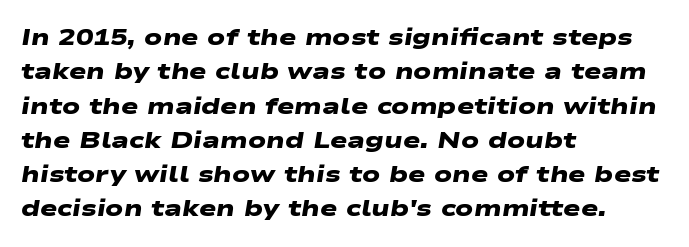
Q: Is the text bold? A: Yes.
Q: Is the text underlined? A: No.
Q: How is the paragraph aligned? A: Left-aligned.
Q: Is the spacing between letters normal or unusually wide? A: Normal.
Q: Is the spacing between lines tight, normal or loose? A: Normal.
